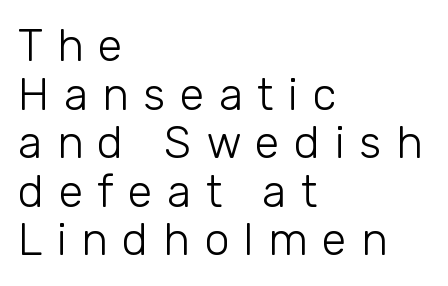
This reads as an unemphasized weight, regular at the heaviest. The passage shown stacks its lines with hardly any gap. All the whitespace from short lines collects on the right. These lines were composed using upright roman letters. The rendering uses natural spacing where letterforms have individual widths. The text was rendered using a sans face with plain stroke endings.
